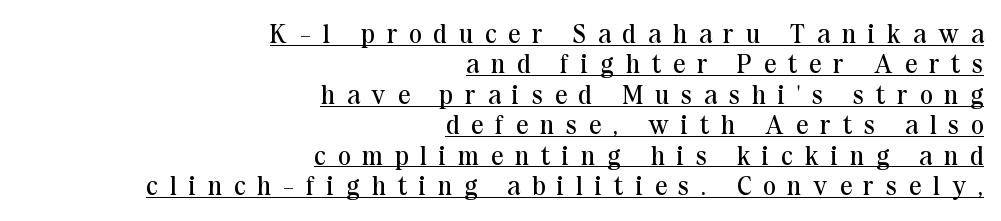
The image shows 26 px text type, upright; set right-aligned, line spacing 1.17x, unusually wide letter spacing (+0.48 em), underlined.
